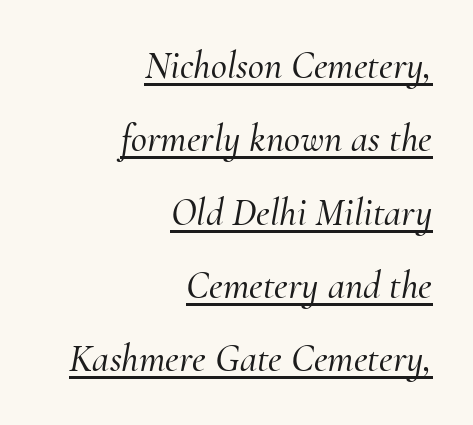
{"serif": "yes", "italic": "yes", "lean": "right", "slant_degrees": 10, "width": "normal", "stroke_contrast": "medium", "x_height": "small", "monospaced": "no", "underline": "yes", "align": "right", "line_spacing_ratio": 1.88, "letter_spacing": "normal", "letter_spacing_em": 0.0, "glyph_px": 39}
